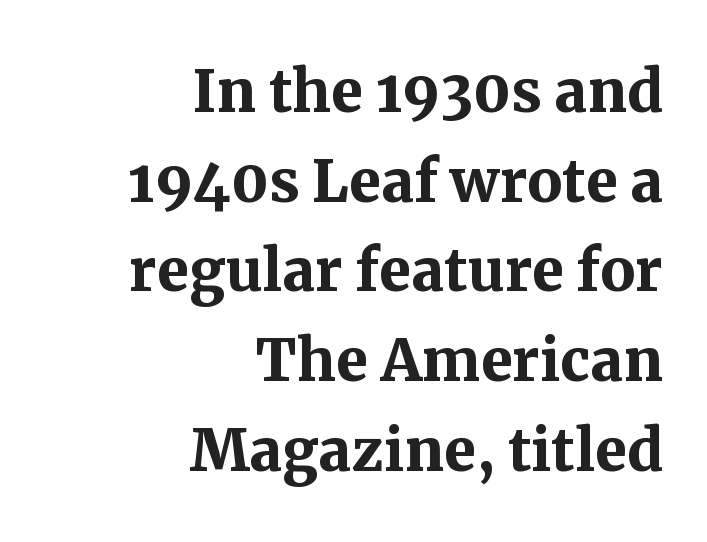
Decoration check: the copy has no underline. Italic: no, the glyphs are upright roman. This block would grow much taller if given ordinary leading; it's compressed now. If you drew a ruler down the right edge, every line would touch it. In terms of letterspacing, this is plain default setting. Typographically, this falls in the serif category.
